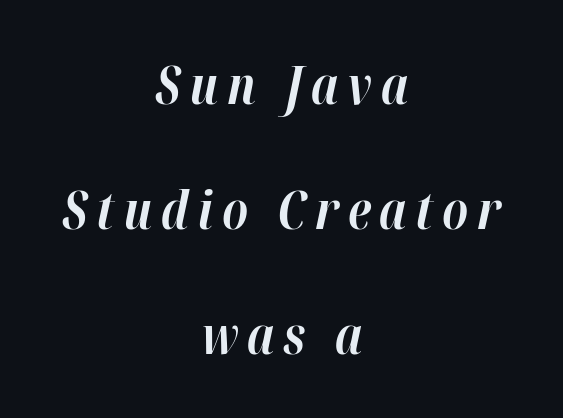
Caption: multi-line text, centered on the measure. How would I describe the line gaps? Wide and relaxed. The glyphs look as if they've been sheared to an angle. Character widths vary here, with narrow letters taking less room than wide ones.
